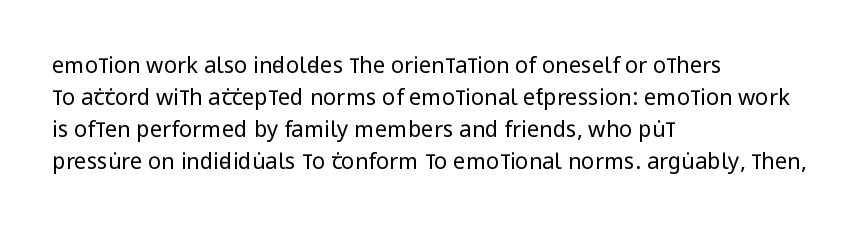
The image shows 22 px text type, upright; set left-aligned, normal line spacing (1.46x), normal letter spacing, not underlined.
